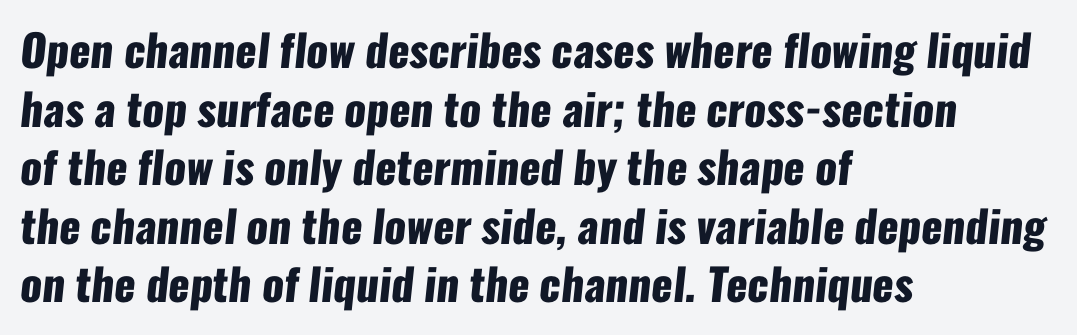
Q: Is the text bold? A: Yes.
Q: Is the typeface a serif or a sans-serif typeface? A: Sans-serif.
Q: Is the text underlined? A: No.
Q: How is the paragraph aligned? A: Left-aligned.
Q: Is the spacing between letters normal or unusually wide? A: Normal.
Q: Is the spacing between lines tight, normal or loose? A: Normal.
Q: Width (condensed, normal, or wide)? A: Condensed.
Q: Stroke contrast? A: Low.
Q: x-height? A: Medium.
Q: Monospaced? A: No.
